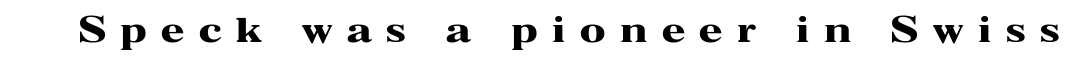
The image shows 34 px heavy, wide serif type, upright; set unusually wide letter spacing (+0.43 em), not underlined; high stroke contrast and a medium x-height.
